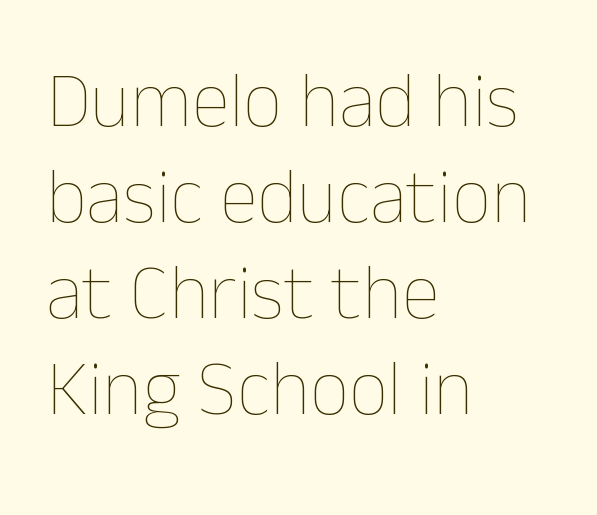
A typesetter would call this zero additional tracking. Each line starts at the same left margin while the right side varies. This sample has the flowing, uneven cadence of proportional lettering. The area under the type is left untouched. The face looks like a standard text weight, possibly lighter.
